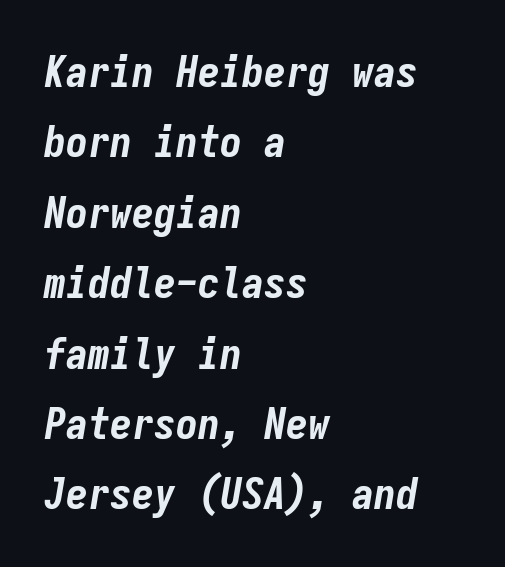
The image shows 44 px bold, condensed type, italic (leaning right), monospaced; set left-aligned, normal line spacing (1.6x), normal letter spacing, not underlined; low stroke contrast and a medium x-height.
